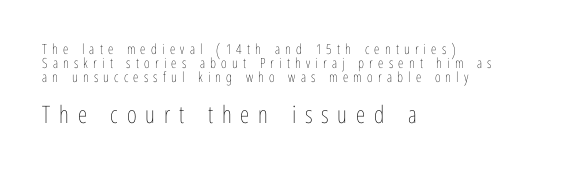
{"italic": "no", "bold": "no", "underline": "no", "align": "left", "line_spacing": "tight", "line_spacing_ratio": 1.0, "letter_spacing": "wide", "letter_spacing_em": 0.37, "larger_block": "second", "size_ratio": 1.71, "glyph_px": 24}
